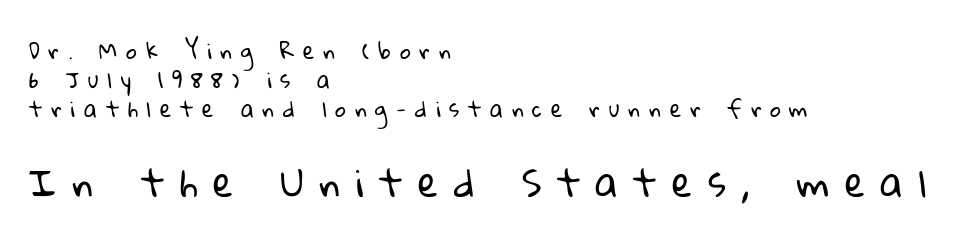
Q: Is the text bold? A: No.
Q: Is the typeface a serif or a sans-serif typeface? A: Sans-serif.
Q: Is the text underlined? A: No.
Q: How is the paragraph aligned? A: Left-aligned.
Q: Is the spacing between letters normal or unusually wide? A: Unusually wide.
Q: Is the spacing between lines tight, normal or loose? A: Normal.
Q: Which block of text is set in a larger size, the first (top) or the second (bottom)? A: The second (bottom) one.
Q: Width (condensed, normal, or wide)? A: Normal.
Q: Stroke contrast? A: Low.
Q: x-height? A: Medium.
Q: Monospaced? A: No.
